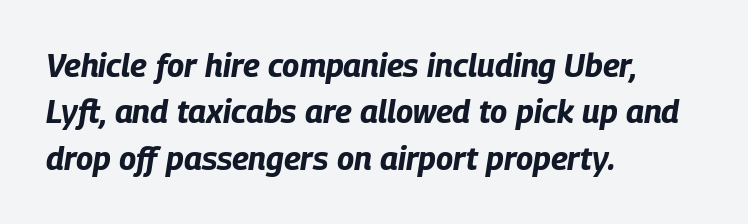
Looking at the ascenders, they clearly lean. Heavy-handed strokes throughout: this text is bold. The passage is arranged the way most books set body copy — flush left. Underlining? Definitely not there. Caption: standard tracking, unaltered. The passage shown is typed in a proportional face where columns would drift.
